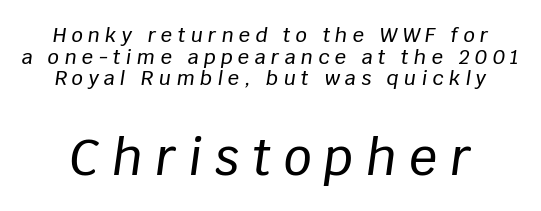
You could not count columns in this text — the font is proportionally spaced. Vertical spacing — tight. This is oblique type, the kind used for emphasis or titles. The composition opens small and finishes big. These lines have a slow, spaced-out rhythm from letter to letter.
